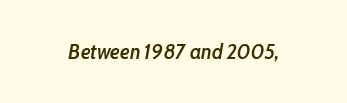
{"italic": "yes", "lean": "right", "slant_degrees": 10, "bold": "semi", "underline": "no", "letter_spacing": "normal", "letter_spacing_em": 0.0, "glyph_px": 21}
